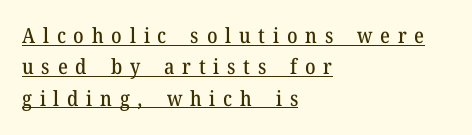
The image shows 21 px text type, upright; set left-aligned, normal line spacing (1.49x), unusually wide letter spacing (+0.37 em), underlined.
